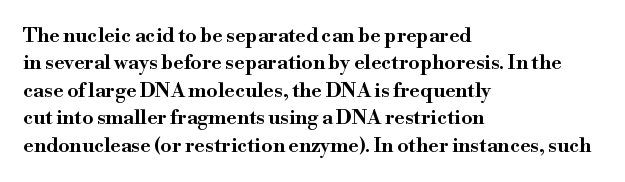
The specimen omits any rule beneath the text block's lines. The face used here is rendered with its standard letterfit. Posture: straight, roman, zero tilt. A student would call this left alignment; a typographer would say flush left, rag right. If you measured baseline to baseline, you'd find a middling distance.
